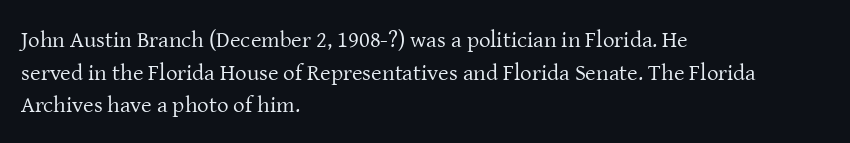
Q: Is the text bold? A: No.
Q: Is the text italic (slanted)? A: No, it is upright.
Q: Is the text underlined? A: No.
Q: How is the paragraph aligned? A: Left-aligned.
Q: Is the spacing between letters normal or unusually wide? A: Normal.
Q: Is the spacing between lines tight, normal or loose? A: Normal.
